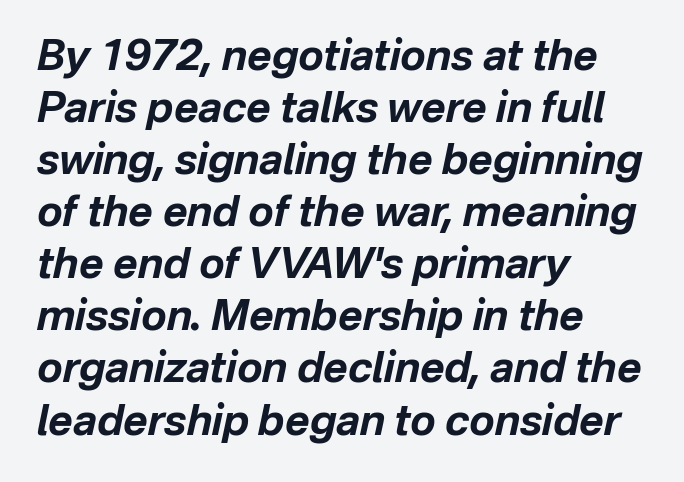
Q: Is the text bold? A: Yes.
Q: Is the text italic (slanted)? A: Yes, it leans right by about 12 degrees.
Q: Is the text underlined? A: No.
Q: How is the paragraph aligned? A: Left-aligned.
Q: Is the spacing between letters normal or unusually wide? A: Normal.
Q: Width (condensed, normal, or wide)? A: Normal.
Q: Stroke contrast? A: Low.
Q: x-height? A: Medium.
Q: Monospaced? A: No.
